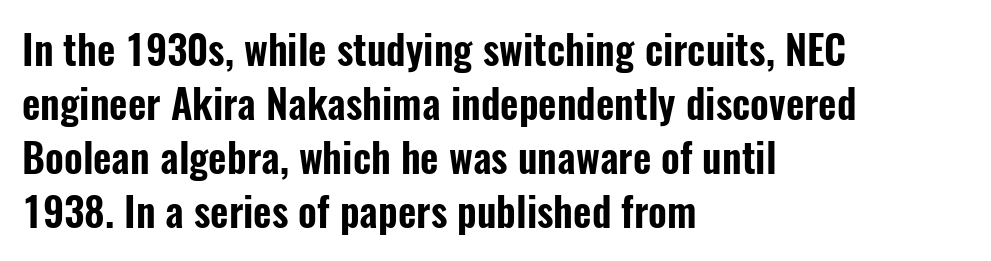
The image shows 40 px condensed sans-serif type, upright; set left-aligned, normal line spacing (1.35x), normal letter spacing, not underlined; low stroke contrast and a medium x-height.
